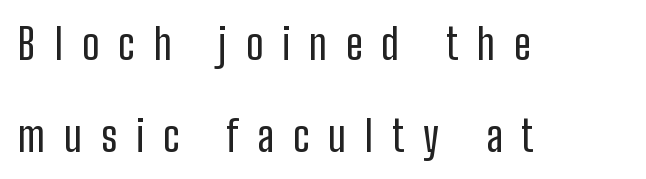
The image shows 42 px condensed sans-serif type, upright; set left-aligned, loose line spacing (2.19x), unusually wide letter spacing (+0.45 em), not underlined; low stroke contrast and a medium x-height.
